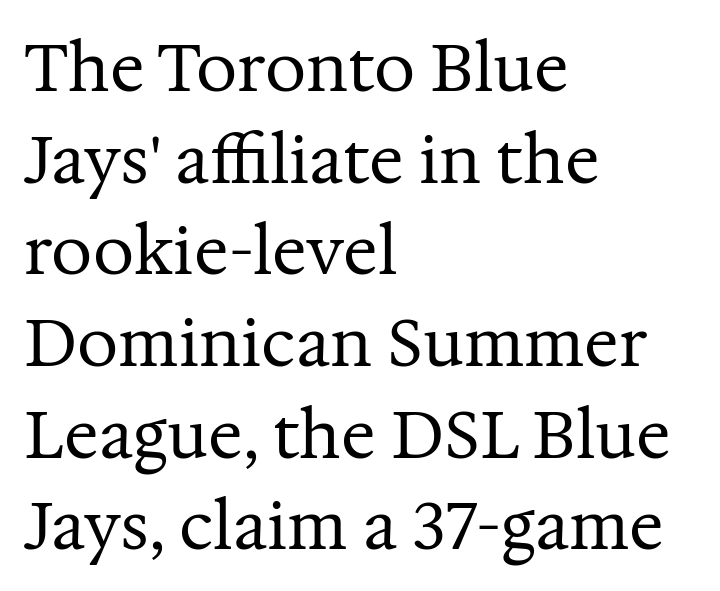
{"serif": "yes", "italic": "no", "bold": "no", "weight": "regular", "width": "normal", "stroke_contrast": "medium", "x_height": "medium", "monospaced": "no", "underline": "no", "align": "left", "line_spacing": "normal", "line_spacing_ratio": 1.41, "letter_spacing": "normal", "letter_spacing_em": 0.0, "glyph_px": 65}
